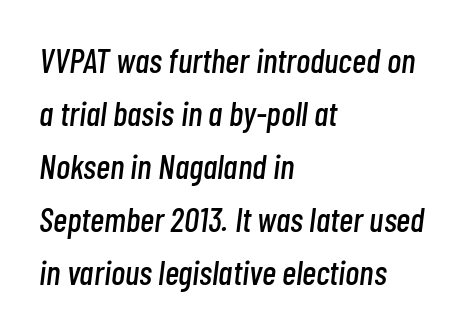
Q: Is the text italic (slanted)? A: Yes, it leans right by about 7 degrees.
Q: Is the text underlined? A: No.
Q: How is the paragraph aligned? A: Left-aligned.
Q: Is the spacing between letters normal or unusually wide? A: Normal.
Q: Is the spacing between lines tight, normal or loose? A: Normal.
Q: Width (condensed, normal, or wide)? A: Condensed.
Q: Stroke contrast? A: Low.
Q: x-height? A: Medium.
Q: Monospaced? A: No.
